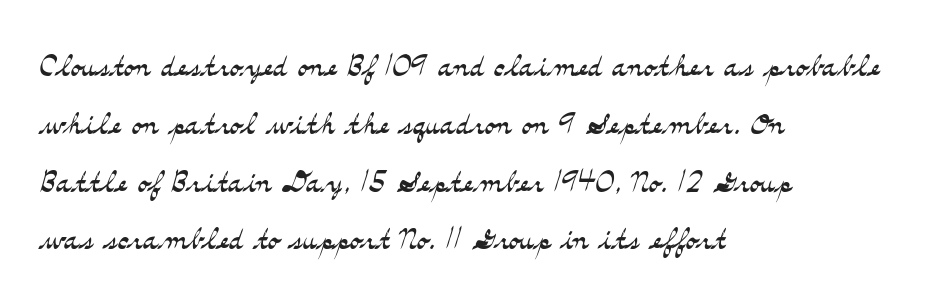
Typographically, this falls in the serif category. Do the characters align in a grid? No, the font is proportional. Decoration check: the copy has no underline. The letters sit at their default tracking, neither squeezed nor spread. Does the copy run flush right? No — it runs flush left.
